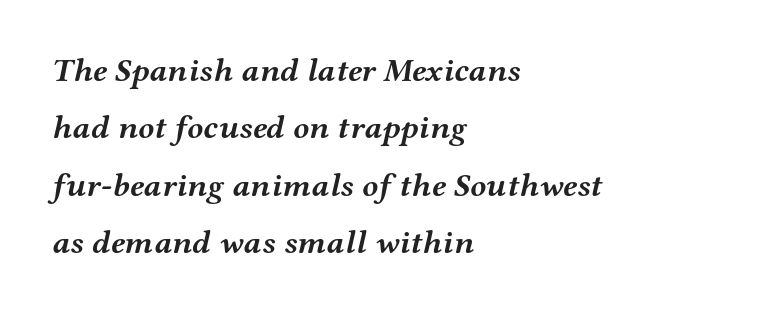
{"serif": "yes", "italic": "yes", "lean": "right", "slant_degrees": 12, "bold": "yes", "weight": "semibold", "width": "wide", "stroke_contrast": "medium", "x_height": "medium", "monospaced": "no", "underline": "no", "align": "left", "line_spacing_ratio": 1.74, "letter_spacing": "normal", "letter_spacing_em": 0.0, "glyph_px": 33}
